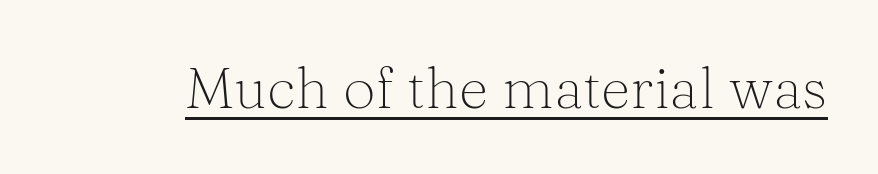
Q: Is the text bold? A: No.
Q: Is the text italic (slanted)? A: No, it is upright.
Q: Is the typeface a serif or a sans-serif typeface? A: Serif.
Q: Is the text underlined? A: Yes.
Q: Is the spacing between letters normal or unusually wide? A: Normal.
Q: Width (condensed, normal, or wide)? A: Normal.
Q: Stroke contrast? A: Medium.
Q: x-height? A: Medium.
Q: Monospaced? A: No.
